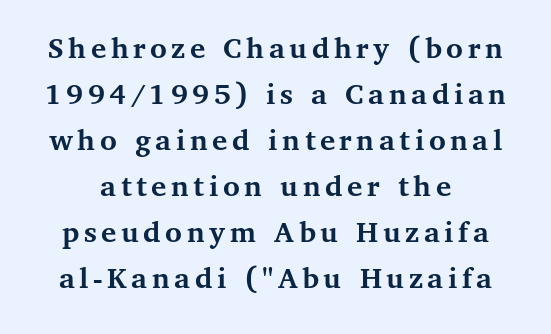
The image shows 32 px semibold serif type, upright; set normal line spacing (1.44x), not underlined; medium stroke contrast and a medium x-height.
